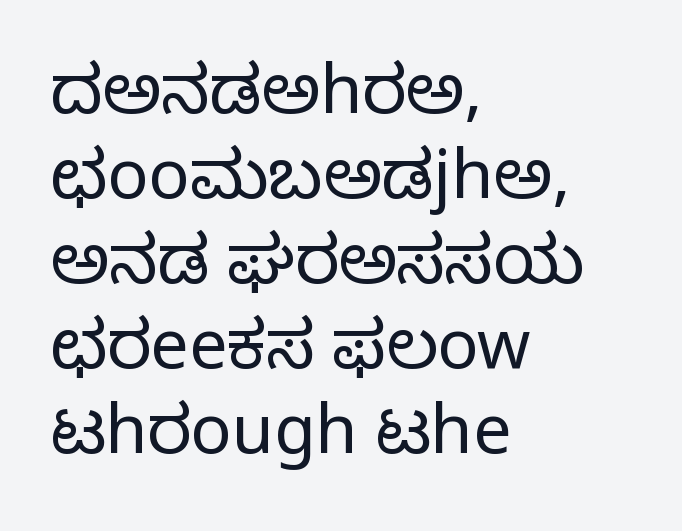
Q: Is the text bold? A: No.
Q: Is the text italic (slanted)? A: No, it is upright.
Q: Is the typeface a serif or a sans-serif typeface? A: Sans-serif.
Q: Is the text underlined? A: No.
Q: How is the paragraph aligned? A: Left-aligned.
Q: Is the spacing between letters normal or unusually wide? A: Normal.
Q: Is the spacing between lines tight, normal or loose? A: Normal.
Q: Width (condensed, normal, or wide)? A: Normal.
Q: Stroke contrast? A: Low.
Q: x-height? A: Medium.
Q: Monospaced? A: No.
